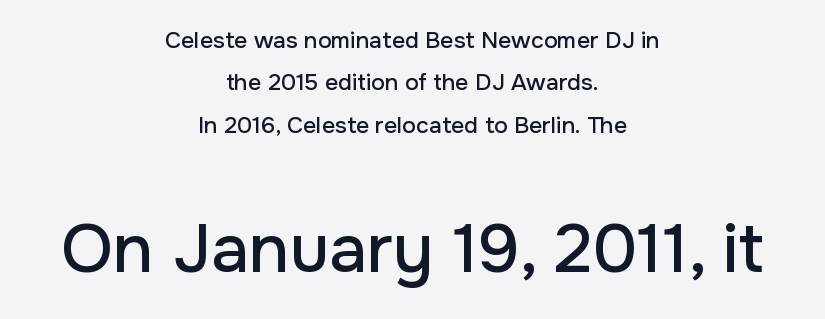
The image shows 68 px sans-serif type, upright; set centered, line spacing 1.84x, normal letter spacing, not underlined; the second (bottom) block is 2.96x larger; low stroke contrast and a medium x-height.
